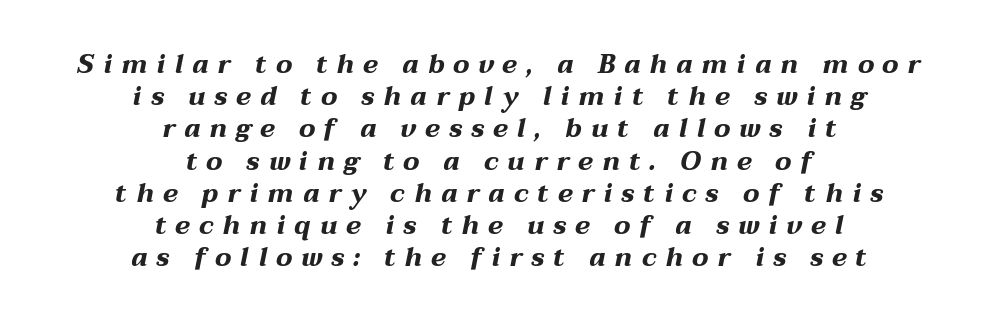
Q: Is the text bold? A: Yes.
Q: Is the text italic (slanted)? A: Yes, it leans right by about 12 degrees.
Q: Is the text underlined? A: No.
Q: How is the paragraph aligned? A: Centered.
Q: Is the spacing between letters normal or unusually wide? A: Unusually wide.
